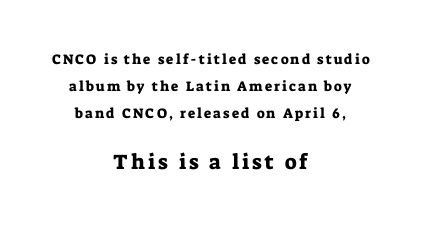
The image shows 21 px text type, upright; set centered, loose line spacing (1.93x), not underlined; the second (bottom) block is 1.5x larger.
